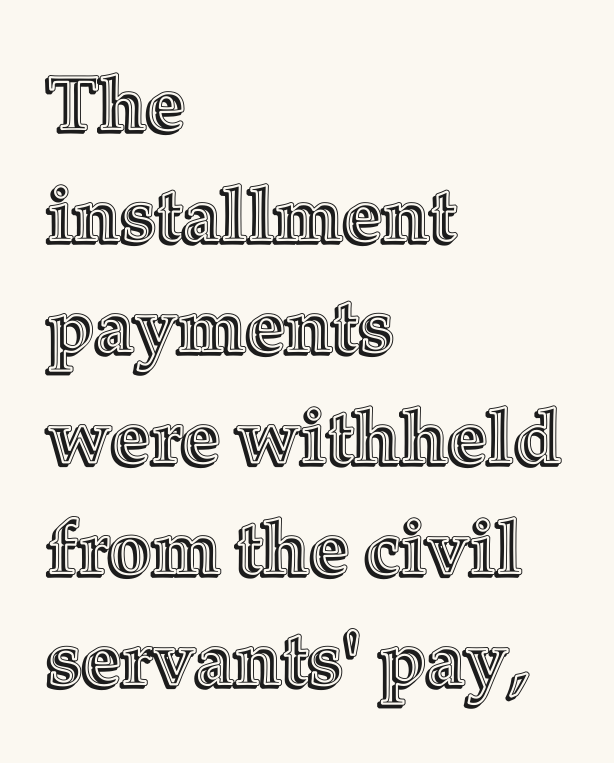
A student would call this left alignment; a typographer would say flush left, rag right. Is this a fixed-width face? No — the glyphs have proportional, varying widths. The axis of the letterforms is exactly vertical. The area under the type is left untouched.
